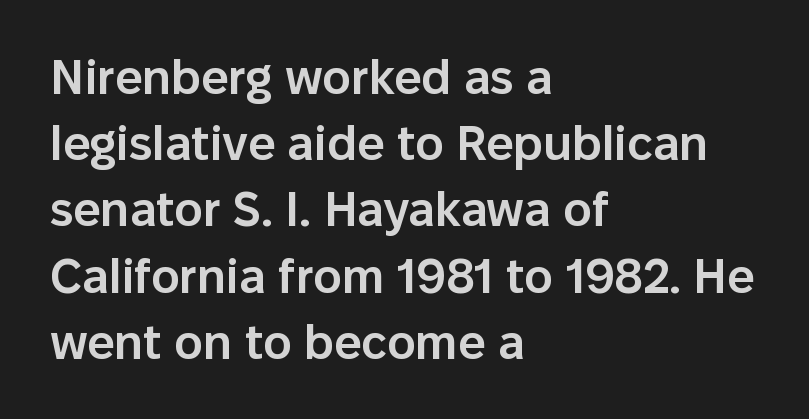
The image shows 48 px semibold sans-serif type, upright; set left-aligned, normal line spacing (1.38x), normal letter spacing, not underlined; low stroke contrast and a medium x-height.
